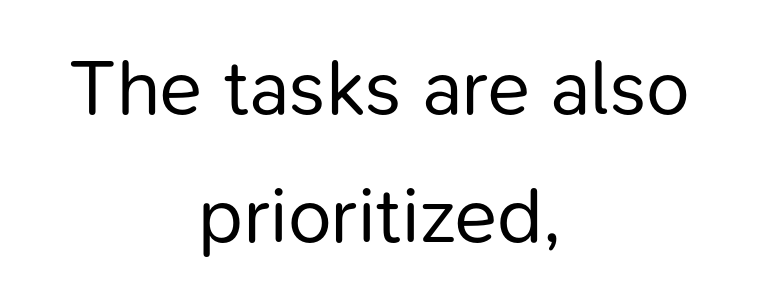
Varying glyph widths throughout — classic text-font behaviour. Serif or sans? Sans — the stroke terminals are bare. Nope, not italic — everything's standing straight. The space between consecutive lines is moderate. The characters are drawn with everyday or finer stroke widths.
